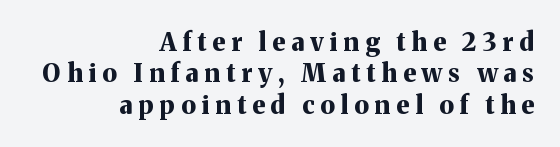
Q: Is the text bold? A: Yes.
Q: Is the text italic (slanted)? A: No, it is upright.
Q: Is the text underlined? A: No.
Q: How is the paragraph aligned? A: Right-aligned.
Q: Is the spacing between letters normal or unusually wide? A: Unusually wide.
Q: Is the spacing between lines tight, normal or loose? A: Normal.
